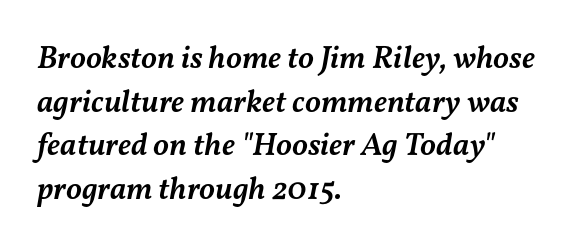
{"italic": "yes", "lean": "right", "slant_degrees": 11, "bold": "semi", "weight": "semibold", "width": "normal", "stroke_contrast": "medium", "x_height": "medium", "monospaced": "no", "underline": "no", "align": "left", "line_spacing": "normal", "line_spacing_ratio": 1.36, "letter_spacing": "normal", "letter_spacing_em": 0.0, "glyph_px": 32}
